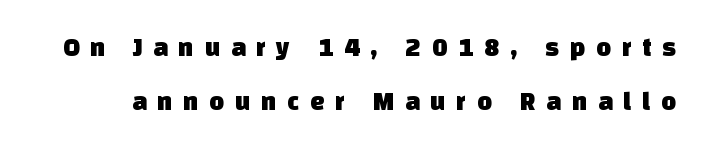
Someone cranked the tracking dial way up on this one. The string is rendered with underlining switched off. Vertical spacing — loose.
